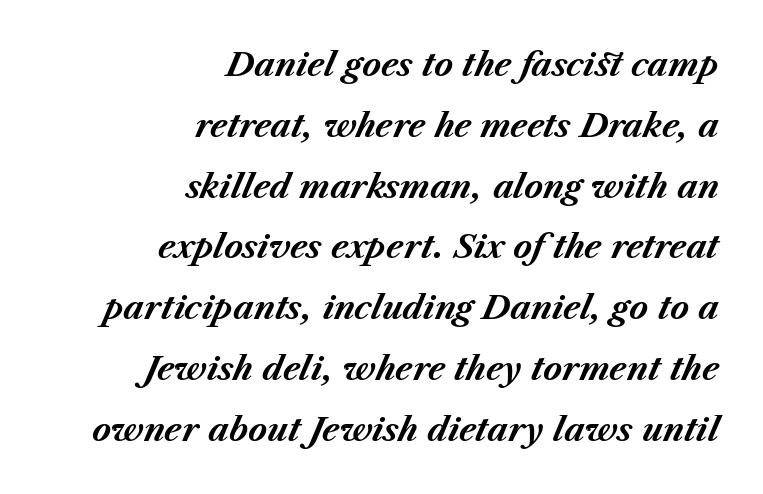
Q: Is the text bold? A: Yes.
Q: Is the text italic (slanted)? A: Yes, it leans right by about 23 degrees.
Q: Is the text underlined? A: No.
Q: How is the paragraph aligned? A: Right-aligned.
Q: Is the spacing between letters normal or unusually wide? A: Normal.
Q: Is the spacing between lines tight, normal or loose? A: Loose.
Q: Width (condensed, normal, or wide)? A: Normal.
Q: Stroke contrast? A: Medium.
Q: x-height? A: Medium.
Q: Monospaced? A: No.
